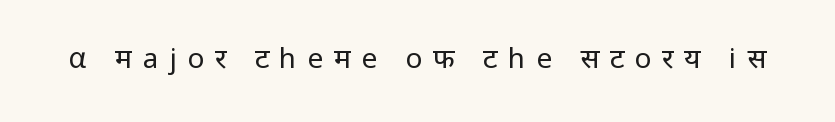
The image shows 28 px regular-weight sans-serif type, upright; set unusually wide letter spacing (+0.38 em), not underlined; low stroke contrast and a medium x-height.
